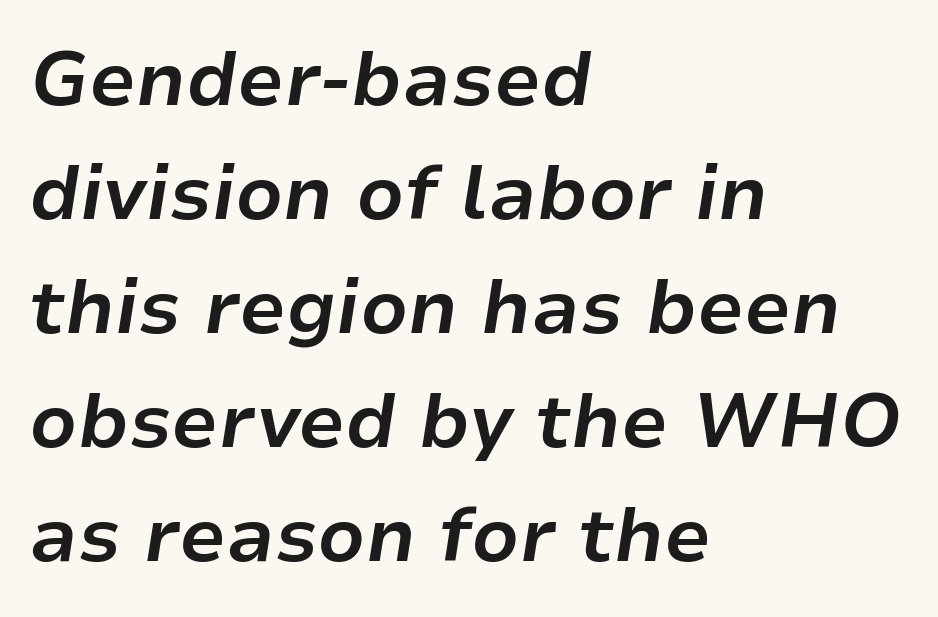
Only glyphs here, with clear space below each row. This sample has the flowing, uneven cadence of proportional lettering. Short note: letters normally spaced. Does the copy run flush right? No — it runs flush left. The strokes are fattened all the way to bold. The line-height multiplier appears to be the usual default.
